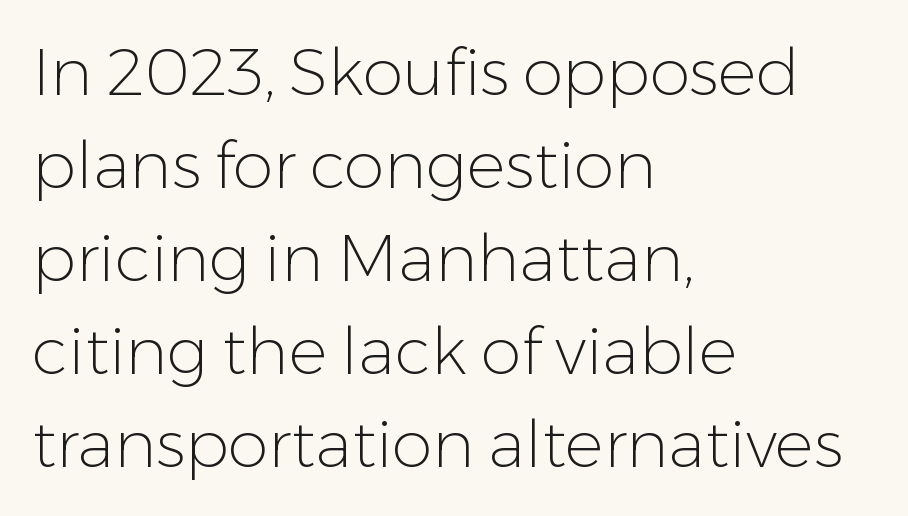
The image shows 65 px light sans-serif type, upright; set left-aligned, normal line spacing (1.43x), normal letter spacing, not underlined; low stroke contrast and a medium x-height.
